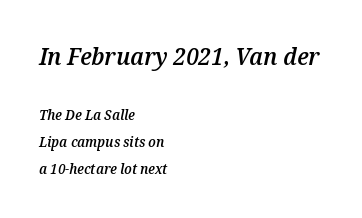
Any mark beneath the type? The region is blank. Is the letter spacing exaggerated? No — it looks like the ordinary default. Does the leading feel generous? Absolutely, it's lavish. Does the copy run flush right? No — it runs flush left. Of the two passages, the one on top uses the larger point size. The whole block is typeset with a tilt.
